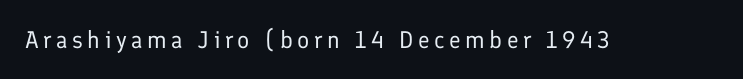
{"italic": "no", "bold": "no", "underline": "no", "glyph_px": 24}
